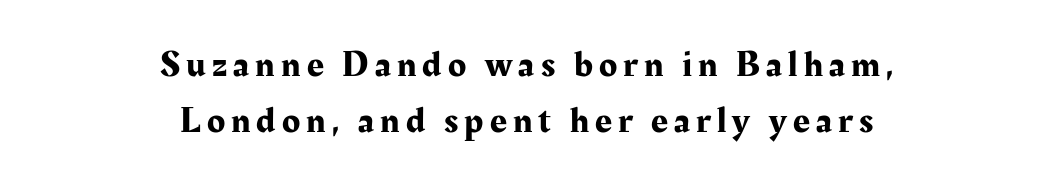
Q: Is the text italic (slanted)? A: No, it is upright.
Q: Is the typeface a serif or a sans-serif typeface? A: Serif.
Q: Is the text underlined? A: No.
Q: How is the paragraph aligned? A: Centered.
Q: Is the spacing between lines tight, normal or loose? A: Normal.
Q: Width (condensed, normal, or wide)? A: Normal.
Q: Stroke contrast? A: Medium.
Q: x-height? A: Medium.
Q: Monospaced? A: No.
